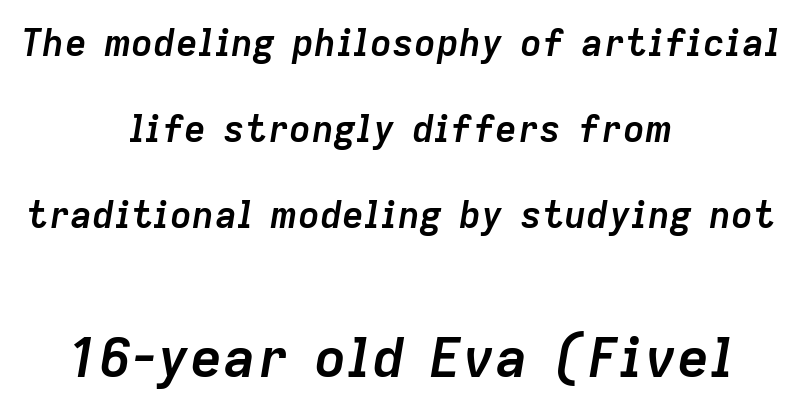
Q: Is the text bold? A: Yes.
Q: Is the text italic (slanted)? A: Yes, it leans right by about 9 degrees.
Q: Is the text underlined? A: No.
Q: How is the paragraph aligned? A: Centered.
Q: Is the spacing between letters normal or unusually wide? A: Normal.
Q: Is the spacing between lines tight, normal or loose? A: Loose.
Q: Which block of text is set in a larger size, the first (top) or the second (bottom)? A: The second (bottom) one.
Q: Width (condensed, normal, or wide)? A: Normal.
Q: Stroke contrast? A: Low.
Q: x-height? A: Medium.
Q: Monospaced? A: No.
